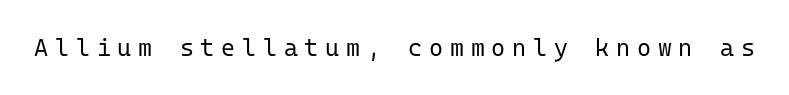
The image shows 24 px text type, upright; set unusually wide letter spacing (+0.28 em), not underlined.
